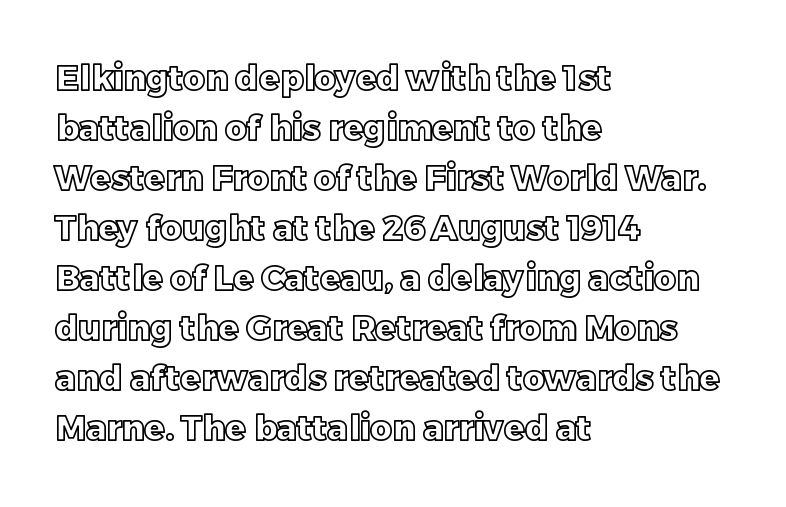
{"italic": "no", "width": "normal", "x_height": "large", "monospaced": "no", "underline": "no", "align": "left", "line_spacing": "normal", "line_spacing_ratio": 1.47, "letter_spacing": "normal", "letter_spacing_em": 0.0, "glyph_px": 34}
